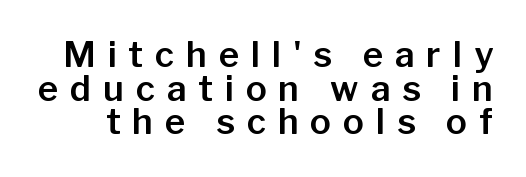
{"serif": "no", "italic": "no", "width": "normal", "stroke_contrast": "low", "x_height": "medium", "monospaced": "no", "underline": "no", "line_spacing": "tight", "line_spacing_ratio": 0.96, "letter_spacing": "wide", "letter_spacing_em": 0.34, "glyph_px": 35}
